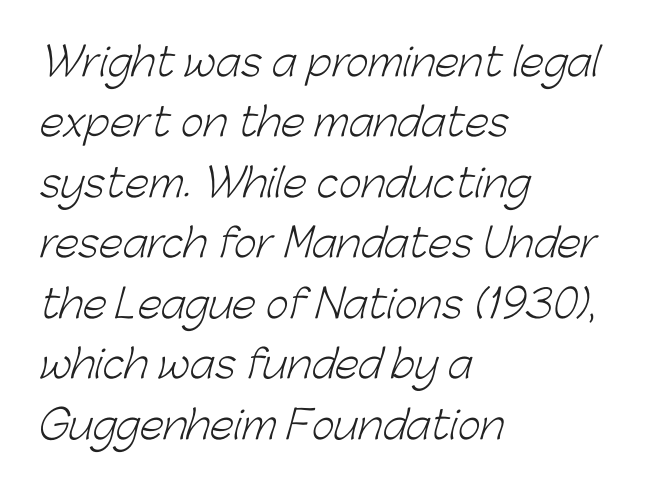
The image shows 39 px light sans-serif type; set left-aligned, normal line spacing (1.55x), normal letter spacing, not underlined; low stroke contrast and a medium x-height.
